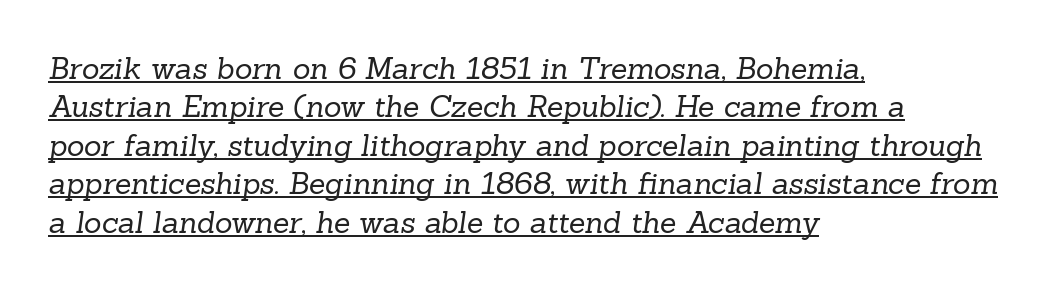
This rendering uses left alignment, leaving the right contour irregular. In designer terms, the underline attribute is active on this setting. Summary of weight: not heavy and not bold. The lines sit at an ordinary, default distance from one another.
